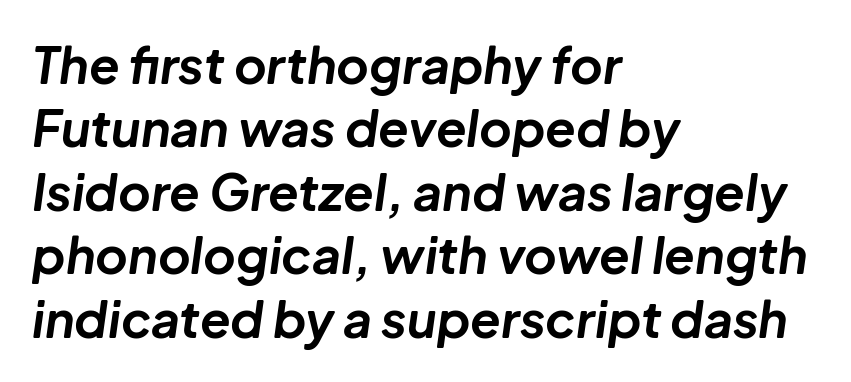
The image shows 50 px bold type, italic (leaning right); set left-aligned, normal line spacing (1.27x), normal letter spacing, not underlined; low stroke contrast and a medium x-height.
